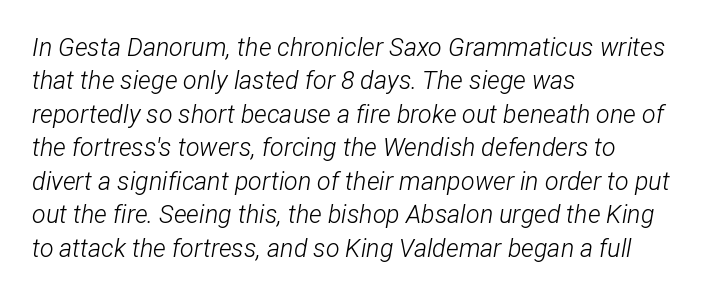
{"italic": "yes", "lean": "right", "slant_degrees": 12, "bold": "no", "underline": "no", "align": "left", "line_spacing": "normal", "line_spacing_ratio": 1.34, "letter_spacing": "normal", "letter_spacing_em": 0.0, "glyph_px": 25}
